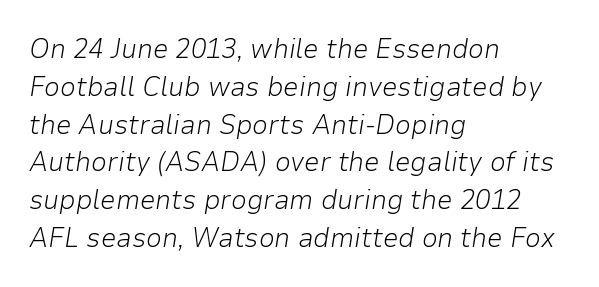
Quick note: interline space is typical. The string is rendered with underlining switched off. Each letter keeps its own natural width here, so spacing adapts to shape. This sample is left-justified, so line endings fall wherever the words run out. Nothing unusual about the tracking: characters are spaced as the font intends. No chunkiness to these letters — they're not bold.
